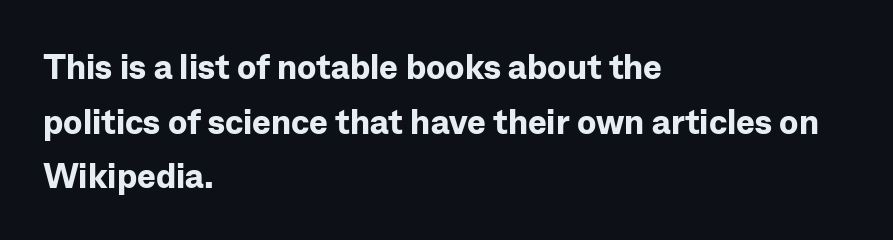
{"serif": "no", "italic": "no", "bold": "yes", "weight": "bold", "width": "normal", "stroke_contrast": "low", "x_height": "medium", "monospaced": "no", "underline": "no", "align": "left", "line_spacing": "normal", "line_spacing_ratio": 1.56, "letter_spacing": "normal", "letter_spacing_em": 0.0, "glyph_px": 35}
